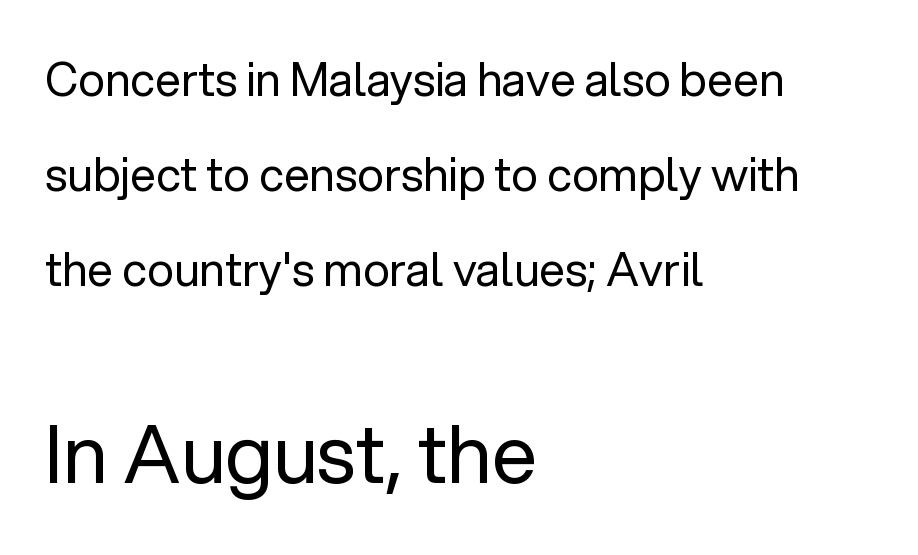
The typesetter chose a ragged-right arrangement here. Widely set lines give the paragraph a tall, airy silhouette. Varying glyph widths throughout — classic text-font behaviour. Each row of text sits above clean, open space. This is roman type, the default non-slanted kind. Look at the tracking — it's just the regular setting, nothing added.
